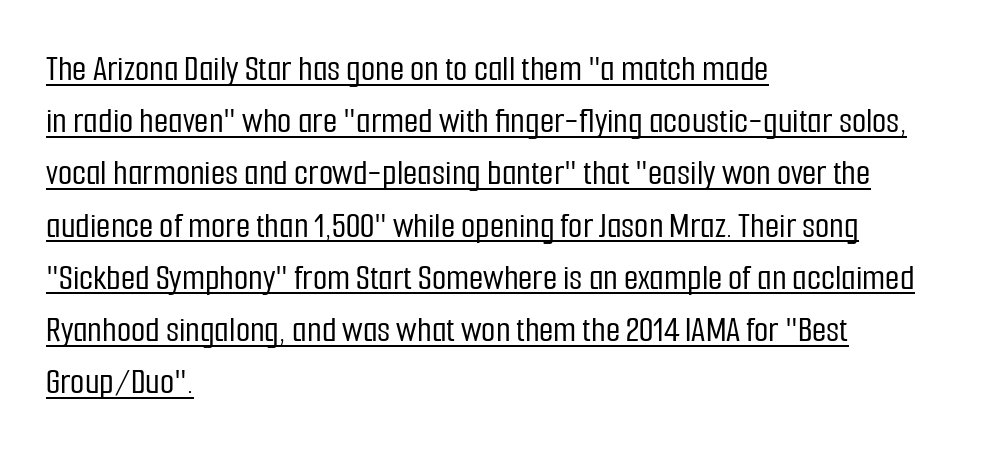
Q: Is the text italic (slanted)? A: No, it is upright.
Q: Is the typeface a serif or a sans-serif typeface? A: Sans-serif.
Q: Is the text underlined? A: Yes.
Q: How is the paragraph aligned? A: Left-aligned.
Q: Is the spacing between letters normal or unusually wide? A: Normal.
Q: Is the spacing between lines tight, normal or loose? A: Normal.
Q: Width (condensed, normal, or wide)? A: Condensed.
Q: Stroke contrast? A: Low.
Q: x-height? A: Medium.
Q: Monospaced? A: No.
